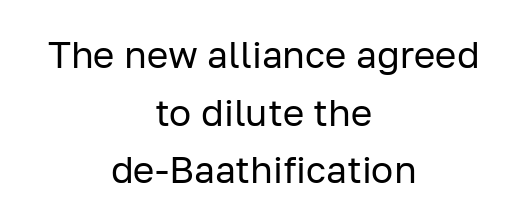
Q: Is the text bold? A: No.
Q: Is the text italic (slanted)? A: No, it is upright.
Q: Is the typeface a serif or a sans-serif typeface? A: Sans-serif.
Q: Is the text underlined? A: No.
Q: How is the paragraph aligned? A: Centered.
Q: Is the spacing between letters normal or unusually wide? A: Normal.
Q: Is the spacing between lines tight, normal or loose? A: Normal.
Q: Width (condensed, normal, or wide)? A: Normal.
Q: Stroke contrast? A: Low.
Q: x-height? A: Medium.
Q: Monospaced? A: No.
